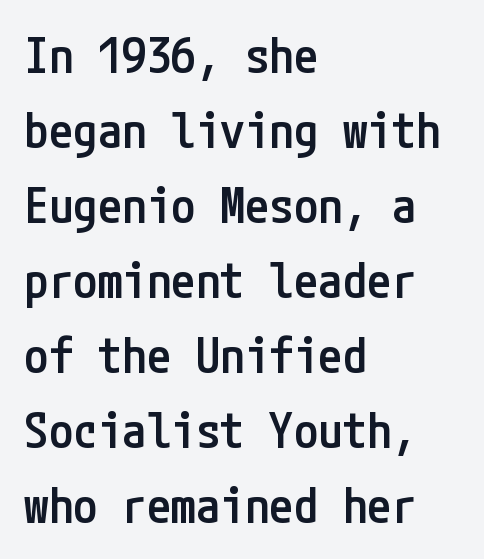
The sample has been set in demibold, a notch under bold. Students, observe: this is what conventionally led text looks like. The letters sit at their default tracking, neither squeezed nor spread. Look at the bottom of the vertical strokes: they stop flat, with no serifs. The lines in this sample share a left origin and differ only in where they stop. This is the regular roman posture of the typeface.
